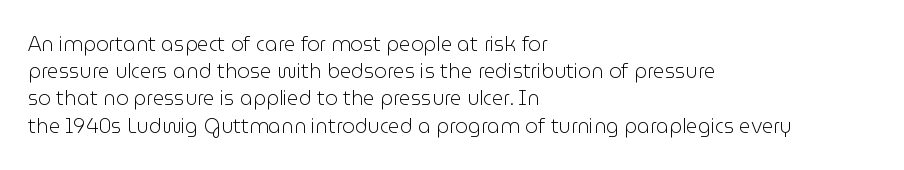
The text block is weighted toward the left margin, trailing off unevenly rightward. Summary of vertical rhythm: regular, with standard interline spacing. Spacing between characters is what you'd get straight out of the box. The letterforms sit at book weight or below.
